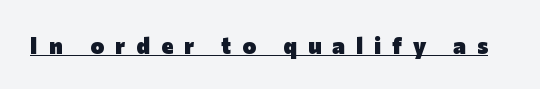
The image shows 23 px bold type, upright; set unusually wide letter spacing (+0.49 em), underlined.
